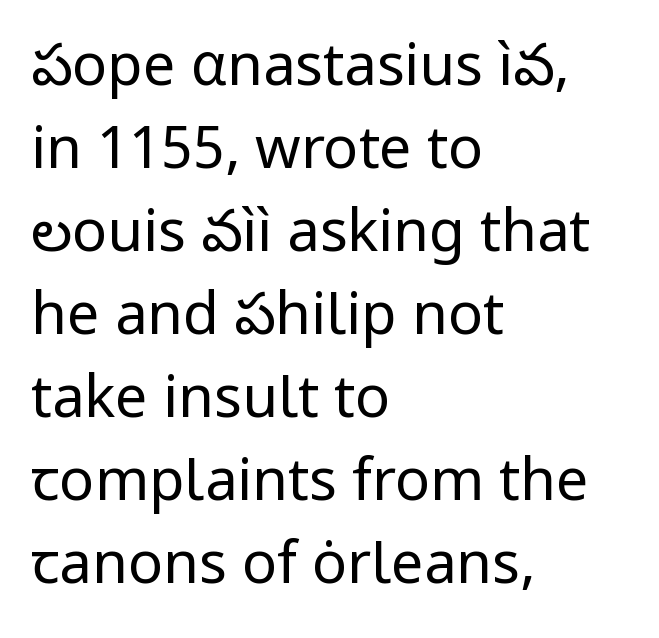
Q: Is the text bold? A: No.
Q: Is the text italic (slanted)? A: No, it is upright.
Q: Is the typeface a serif or a sans-serif typeface? A: Sans-serif.
Q: Is the text underlined? A: No.
Q: How is the paragraph aligned? A: Left-aligned.
Q: Is the spacing between letters normal or unusually wide? A: Normal.
Q: Is the spacing between lines tight, normal or loose? A: Normal.
Q: Width (condensed, normal, or wide)? A: Normal.
Q: Stroke contrast? A: Low.
Q: x-height? A: Medium.
Q: Monospaced? A: No.
